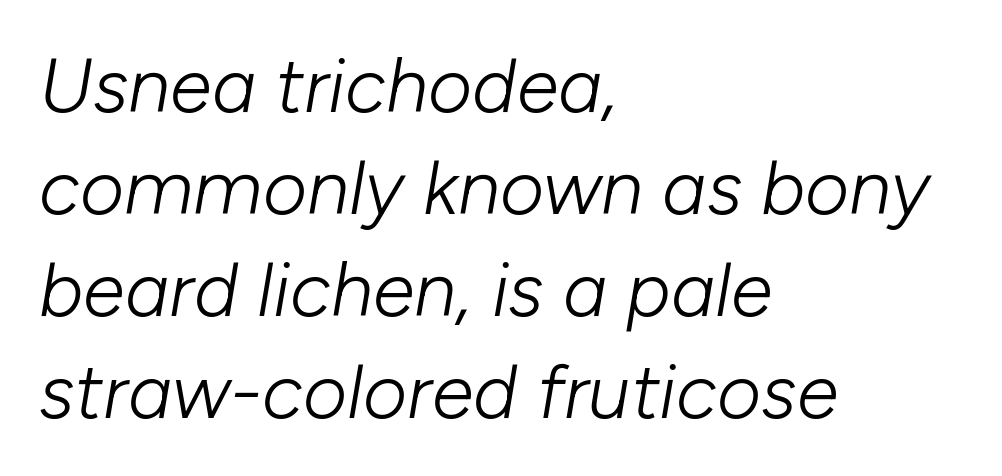
The image shows 76 px light type, italic (leaning right); set left-aligned, normal line spacing (1.34x), normal letter spacing, not underlined; low stroke contrast and a medium x-height.
